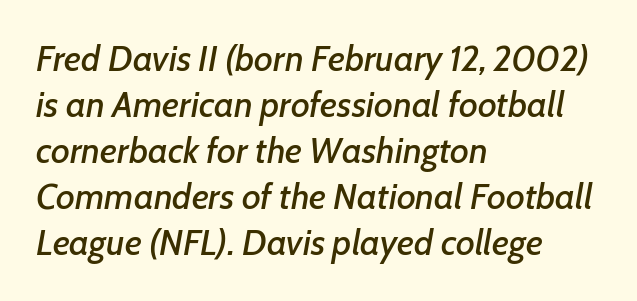
Tracking here is standard; glyphs follow each other at the usual distance. This rendering features lettering with no underline. The letters advance in unequal steps, a hallmark of proportional type. These lines were composed using italics.
